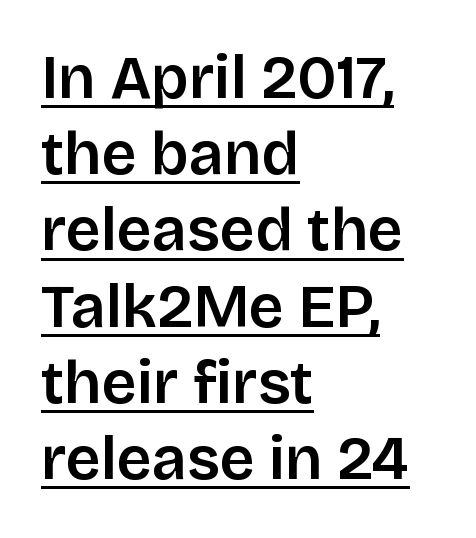
The image shows 61 px sans-serif type, upright; set left-aligned, normal line spacing (1.25x), normal letter spacing, underlined; low stroke contrast and a large x-height.
